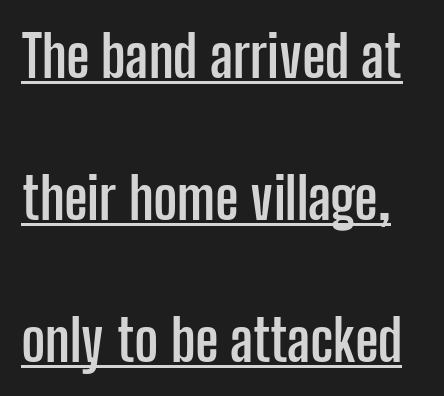
{"serif": "no", "italic": "no", "bold": "yes", "weight": "semibold", "width": "condensed", "stroke_contrast": "low", "x_height": "medium", "monospaced": "no", "underline": "yes", "line_spacing": "loose", "line_spacing_ratio": 2.49, "letter_spacing": "normal", "letter_spacing_em": 0.0, "glyph_px": 57}
